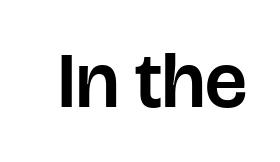
The image shows 79 px sans-serif type, upright; set normal letter spacing, not underlined; low stroke contrast and a large x-height.
